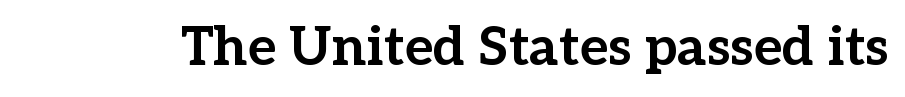
The passage shown has conventional tracking throughout. No italicization has been applied; the sample stays upright. Varying glyph widths throughout — classic text-font behaviour. Look at the stroke-to-counter ratio: heavy, a bold. A bare baseline throughout the passage.
